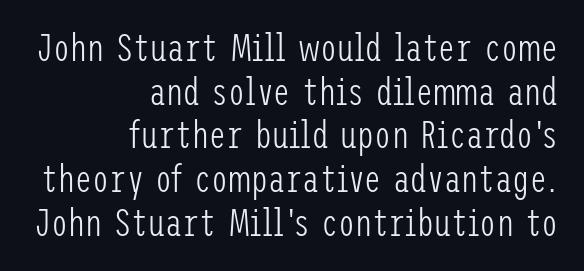
Weight: not bold — regular or lighter. Is there any slant? The stems are plumb. Line ends are locked; line starts wander. This sample uses plain, unmodified letter spacing.
